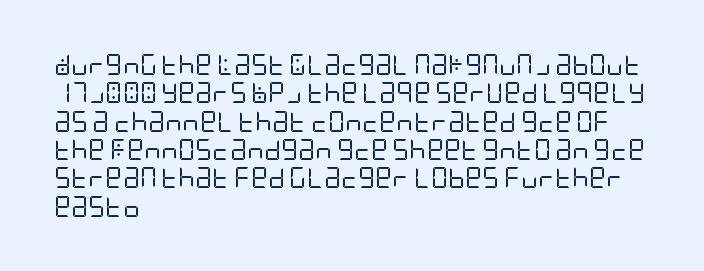
Q: Is the text bold? A: No.
Q: Is the text italic (slanted)? A: No, it is upright.
Q: Is the text underlined? A: No.
Q: How is the paragraph aligned? A: Left-aligned.
Q: Is the spacing between letters normal or unusually wide? A: Normal.
Q: Is the spacing between lines tight, normal or loose? A: Normal.
